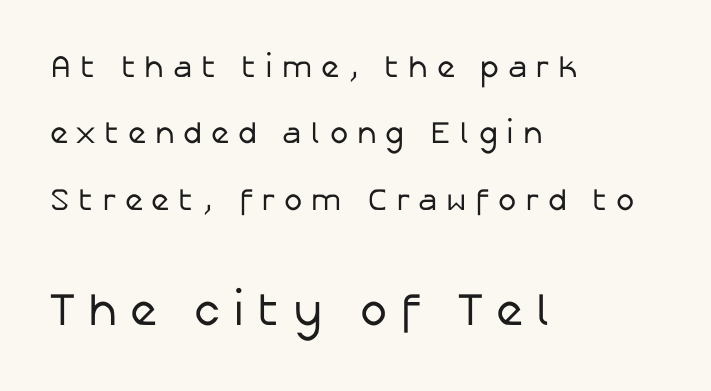
There is plenty of visible air inserted between adjacent glyphs. Teacher's note: observe the even left margin — that is flush-left alignment. A typesetter would mark this as roman, not italic. Note the varied advance widths — an 'i' is clearly narrower than an 'm'. The font sits on the lighter half of the weight spectrum, regular included. The block of text is sparse from top to bottom, with ample space between rows.
